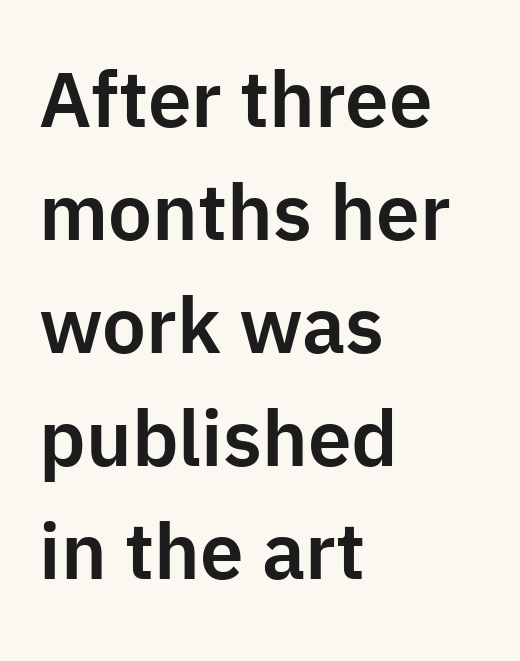
{"serif": "no", "italic": "no", "width": "normal", "stroke_contrast": "low", "x_height": "medium", "monospaced": "no", "underline": "no", "align": "left", "line_spacing": "normal", "line_spacing_ratio": 1.45, "letter_spacing": "normal", "letter_spacing_em": 0.0, "glyph_px": 78}
